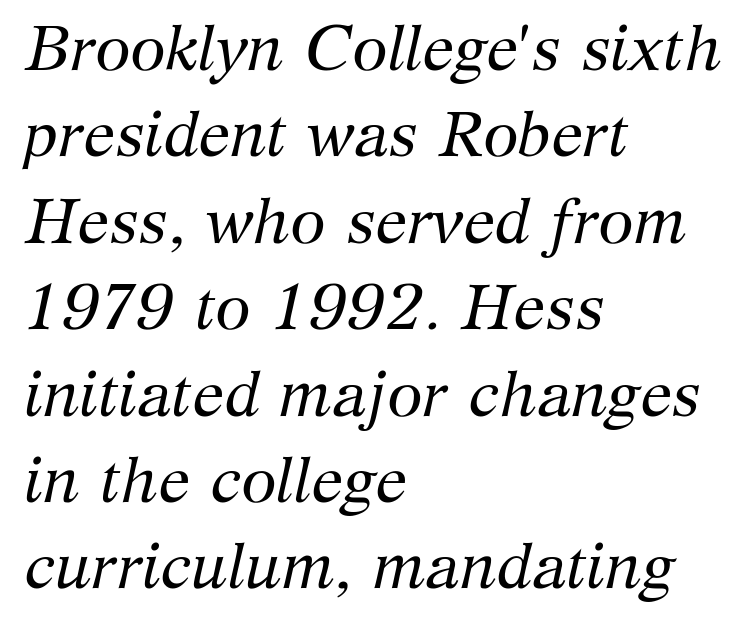
{"serif": "yes", "italic": "yes", "lean": "right", "slant_degrees": 12, "bold": "no", "weight": "regular", "width": "normal", "stroke_contrast": "medium", "x_height": "medium", "monospaced": "no", "underline": "no", "align": "left", "line_spacing": "normal", "line_spacing_ratio": 1.35, "letter_spacing": "normal", "letter_spacing_em": 0.0, "glyph_px": 64}
